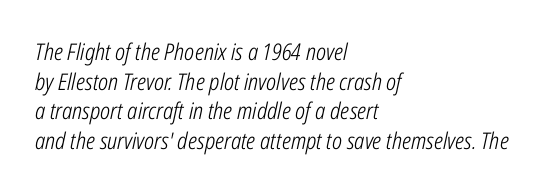
{"italic": "yes", "lean": "right", "slant_degrees": 12, "bold": "no", "underline": "no", "align": "left", "line_spacing": "normal", "line_spacing_ratio": 1.29, "letter_spacing": "normal", "letter_spacing_em": 0.0, "glyph_px": 23}
